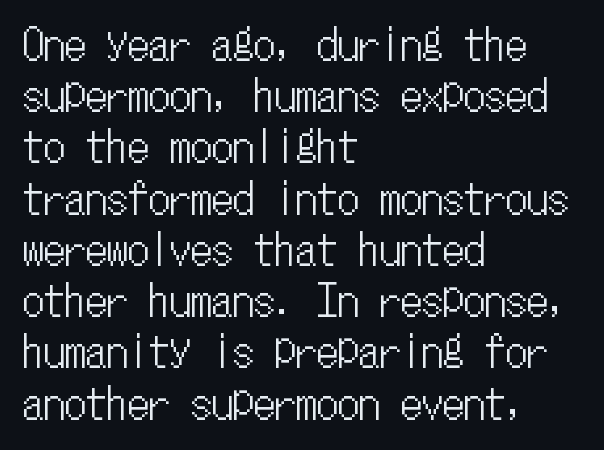
{"italic": "no", "width": "condensed", "stroke_contrast": "low", "x_height": "medium", "monospaced": "yes", "underline": "no", "align": "left", "line_spacing_ratio": 1.22, "letter_spacing": "normal", "letter_spacing_em": 0.0, "glyph_px": 42}
